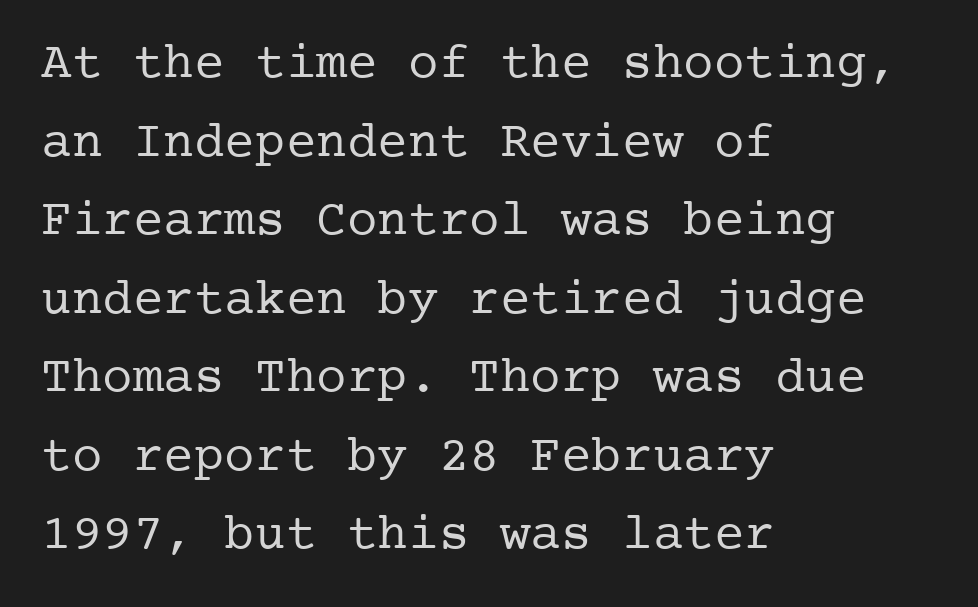
Left-aligned paragraph, ragged on the right. The typography opts for an upright posture over an oblique one. The tracking reads as untouched default to a designer's eye. Caption: face not bold, strokes unweighted.
